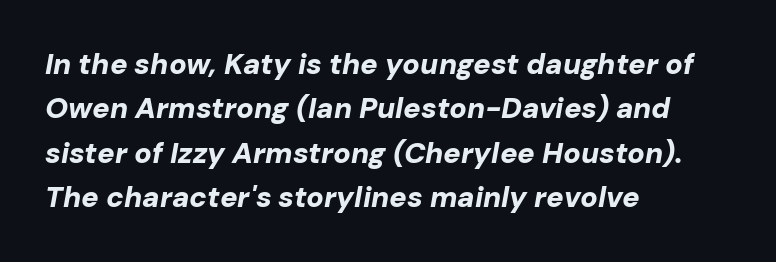
The designer left line spacing at the default. Check under the words: just untouched page. Typographic density is high because the face is bold. Here the glyphs are tracked normally, forming tight word shapes.
